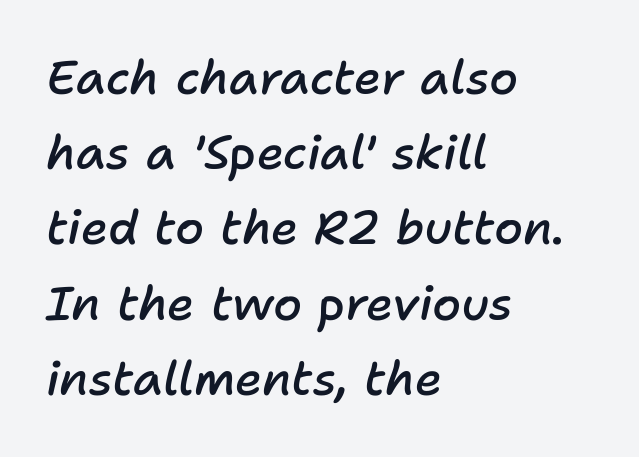
Q: Is the text bold? A: Semi-bold.
Q: Is the text italic (slanted)? A: Yes, it leans right by about 11 degrees.
Q: Is the text underlined? A: No.
Q: How is the paragraph aligned? A: Left-aligned.
Q: Is the spacing between letters normal or unusually wide? A: Normal.
Q: Is the spacing between lines tight, normal or loose? A: Normal.
Q: Width (condensed, normal, or wide)? A: Normal.
Q: Stroke contrast? A: Low.
Q: x-height? A: Medium.
Q: Monospaced? A: No.
